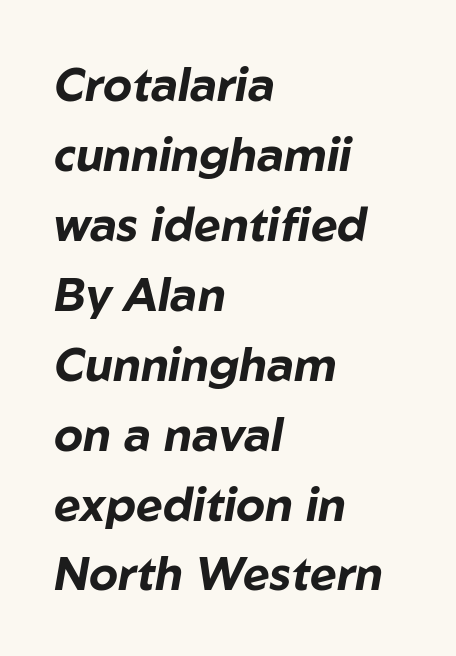
{"italic": "yes", "lean": "right", "slant_degrees": 10, "bold": "yes", "weight": "bold", "width": "normal", "stroke_contrast": "low", "x_height": "medium", "monospaced": "no", "underline": "no", "align": "left", "line_spacing": "normal", "line_spacing_ratio": 1.52, "letter_spacing": "normal", "letter_spacing_em": 0.0, "glyph_px": 46}
